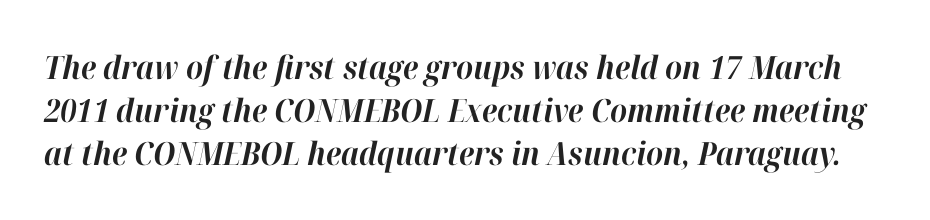
The image shows 32 px bold type, italic (leaning right); set normal line spacing (1.35x), normal letter spacing, not underlined; high stroke contrast and a medium x-height.
